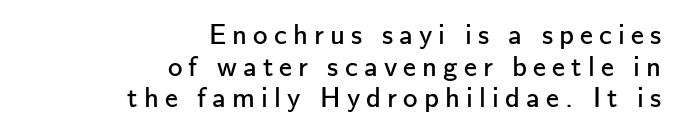
{"serif": "no", "italic": "no", "bold": "no", "weight": "regular", "width": "normal", "stroke_contrast": "low", "x_height": "small", "monospaced": "no", "underline": "no", "align": "right", "line_spacing": "tight", "line_spacing_ratio": 1.09, "letter_spacing": "wide", "letter_spacing_em": 0.21, "glyph_px": 29}
